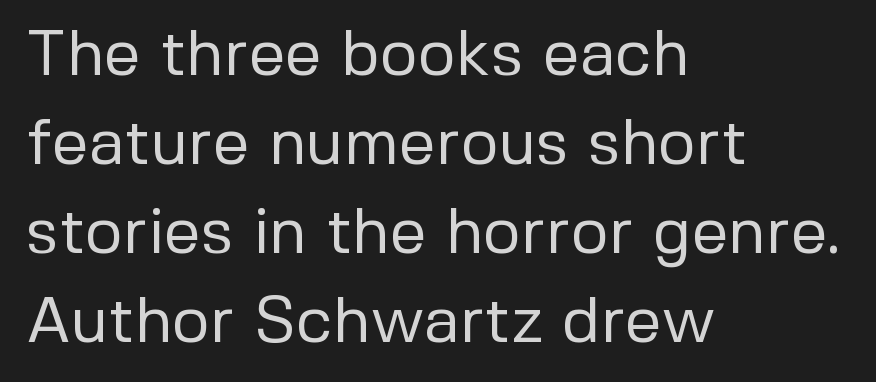
Nobody touched the tracking dial on this one. Is this a sans? Yes — the strokes have no serifs. The cut favours lightness, reaching ordinary text weight at its darkest. The typography opts for an upright posture over an oblique one. Typeset ragged right — the left edge is the straight one.
